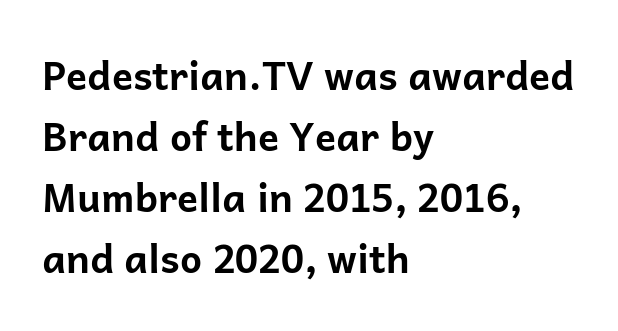
{"serif": "no", "italic": "no", "bold": "yes", "weight": "bold", "width": "normal", "stroke_contrast": "low", "x_height": "medium", "monospaced": "no", "underline": "no", "align": "left", "line_spacing": "normal", "line_spacing_ratio": 1.56, "letter_spacing": "normal", "letter_spacing_em": 0.0, "glyph_px": 39}
